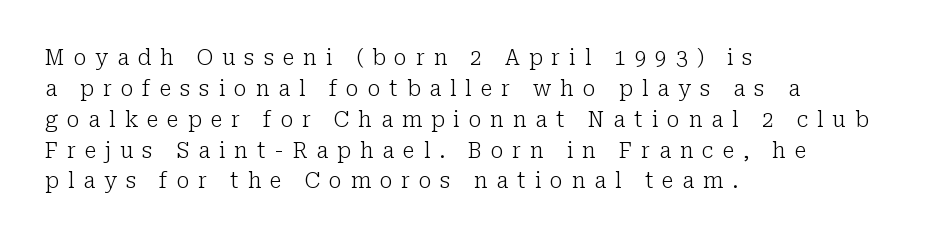
{"italic": "no", "bold": "no", "underline": "no", "align": "left", "line_spacing": "normal", "line_spacing_ratio": 1.47, "letter_spacing": "wide", "letter_spacing_em": 0.42, "glyph_px": 21}
